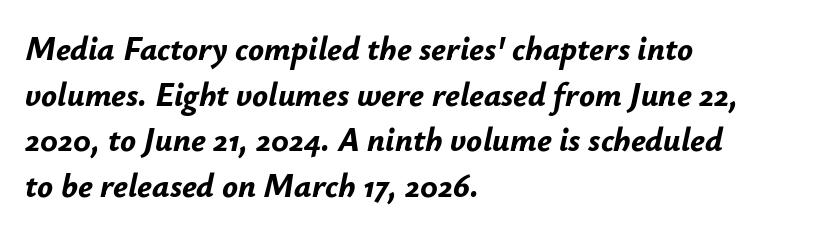
The image shows 33 px bold type, italic (leaning right); set left-aligned, normal line spacing (1.38x), normal letter spacing, not underlined; low stroke contrast and a small x-height.
